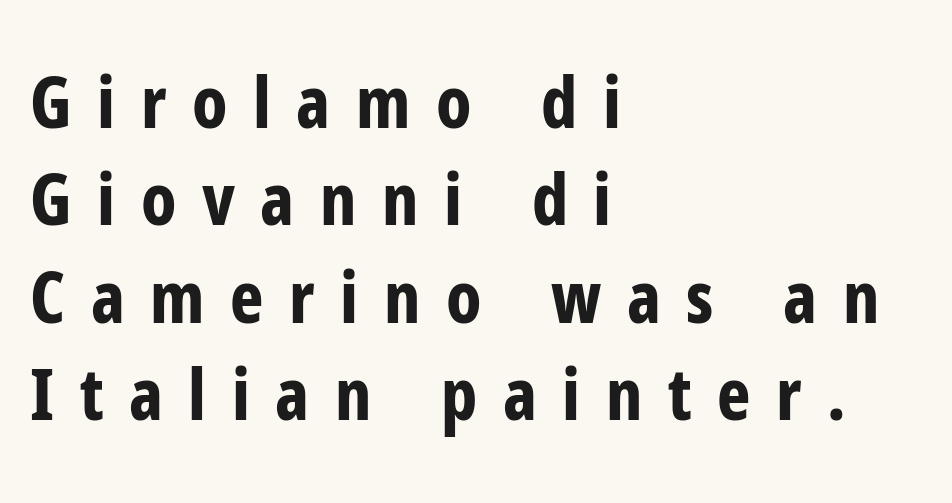
{"serif": "no", "italic": "no", "bold": "yes", "weight": "bold", "width": "condensed", "stroke_contrast": "low", "x_height": "medium", "monospaced": "no", "underline": "no", "align": "left", "line_spacing": "normal", "line_spacing_ratio": 1.37, "letter_spacing": "wide", "letter_spacing_em": 0.36, "glyph_px": 71}
